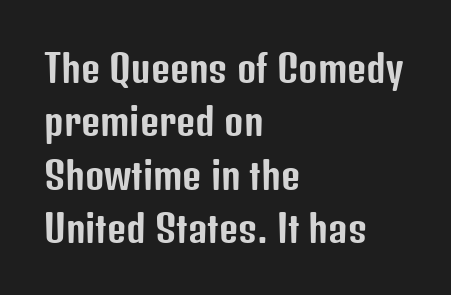
{"serif": "no", "italic": "no", "width": "condensed", "stroke_contrast": "low", "x_height": "medium", "monospaced": "no", "underline": "no", "align": "left", "line_spacing": "normal", "line_spacing_ratio": 1.44, "letter_spacing": "normal", "letter_spacing_em": 0.0, "glyph_px": 37}
